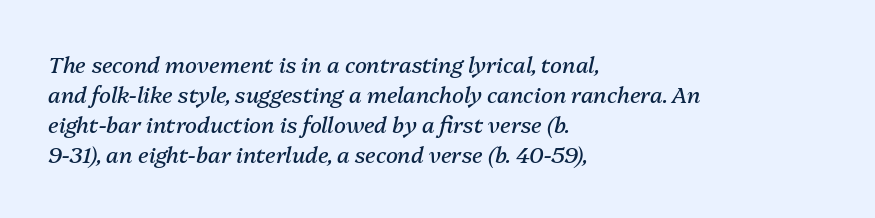
Q: Is the text bold? A: No.
Q: Is the text italic (slanted)? A: Yes, it leans right by about 13 degrees.
Q: Is the text underlined? A: No.
Q: How is the paragraph aligned? A: Left-aligned.
Q: Is the spacing between letters normal or unusually wide? A: Normal.
Q: Is the spacing between lines tight, normal or loose? A: Normal.
